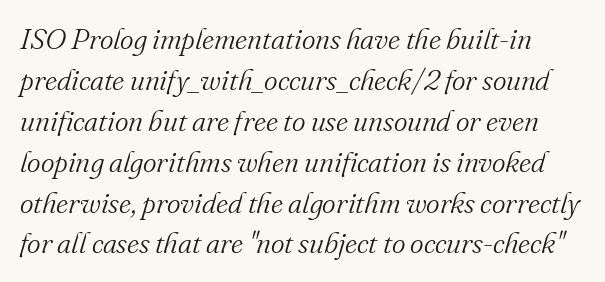
Q: Is the text bold? A: No.
Q: Is the text italic (slanted)? A: Yes, it leans right by about 16 degrees.
Q: Is the typeface a serif or a sans-serif typeface? A: Serif.
Q: Is the text underlined? A: No.
Q: Is the spacing between letters normal or unusually wide? A: Normal.
Q: Is the spacing between lines tight, normal or loose? A: Normal.
Q: Width (condensed, normal, or wide)? A: Normal.
Q: Stroke contrast? A: Medium.
Q: x-height? A: Small.
Q: Monospaced? A: No.
